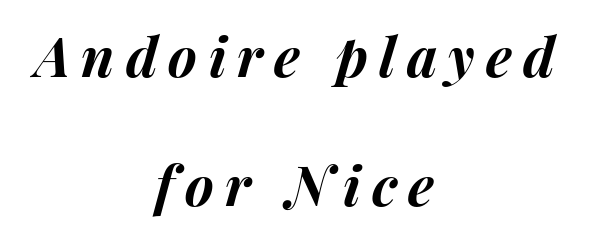
{"italic": "yes", "lean": "right", "slant_degrees": 15, "bold": "yes", "weight": "bold", "width": "normal", "stroke_contrast": "medium", "x_height": "medium", "monospaced": "no", "underline": "no", "align": "center", "line_spacing": "loose", "line_spacing_ratio": 2.35, "letter_spacing": "wide", "letter_spacing_em": 0.2, "glyph_px": 55}
